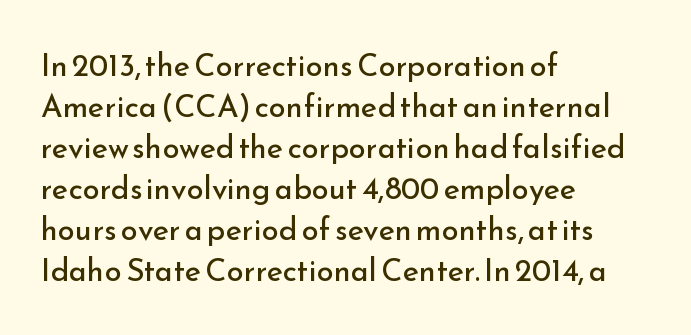
Q: Is the text bold? A: No.
Q: Is the text italic (slanted)? A: No, it is upright.
Q: Is the typeface a serif or a sans-serif typeface? A: Sans-serif.
Q: Is the text underlined? A: No.
Q: How is the paragraph aligned? A: Left-aligned.
Q: Is the spacing between letters normal or unusually wide? A: Normal.
Q: Is the spacing between lines tight, normal or loose? A: Normal.
Q: Width (condensed, normal, or wide)? A: Normal.
Q: Stroke contrast? A: Low.
Q: x-height? A: Small.
Q: Monospaced? A: No.
